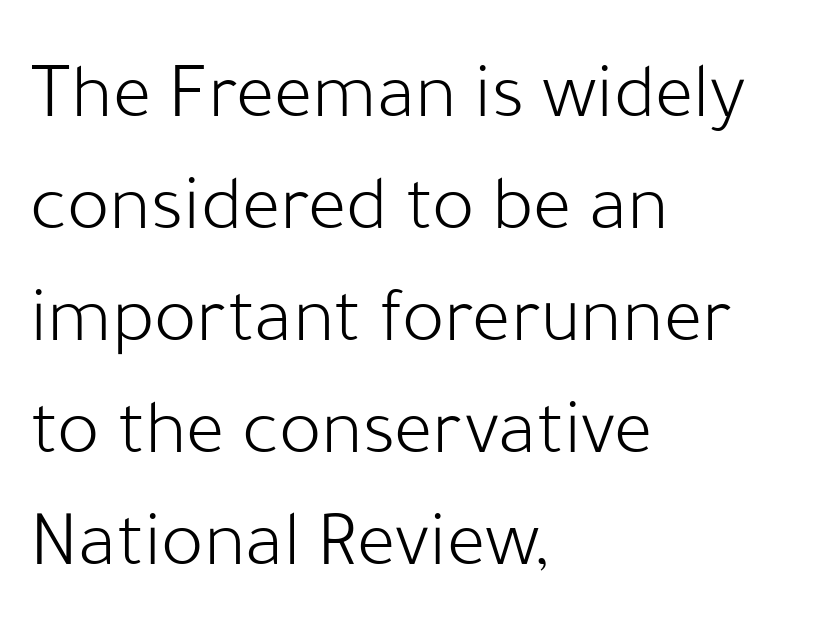
Stems here are at most as thick as an everyday book face. A sans-serif font was chosen for this passage. If you drew a line through each stem, it would be perfectly vertical. Leading: standard. The letters advance in unequal steps, a hallmark of proportional type. All the whitespace from short lines collects on the right.
